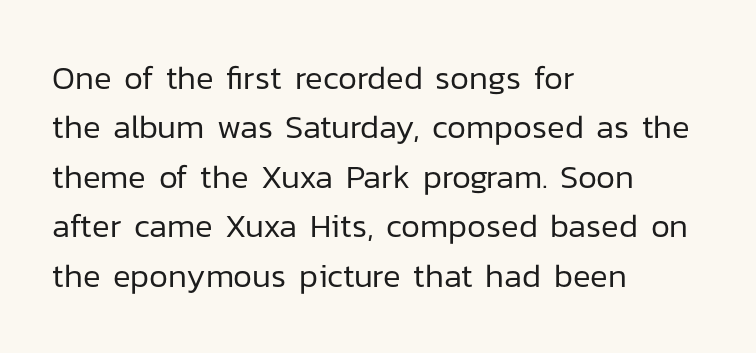
The image shows 33 px regular-weight sans-serif type, upright; set left-aligned, normal line spacing (1.5x), normal letter spacing, not underlined; low stroke contrast and a medium x-height.
